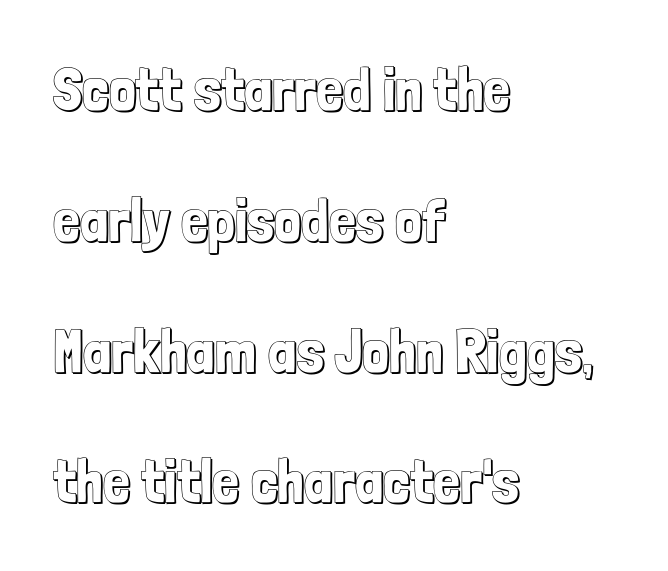
{"italic": "no", "width": "condensed", "x_height": "medium", "monospaced": "no", "underline": "no", "align": "left", "line_spacing": "loose", "line_spacing_ratio": 2.18, "letter_spacing": "normal", "letter_spacing_em": 0.0, "glyph_px": 60}
